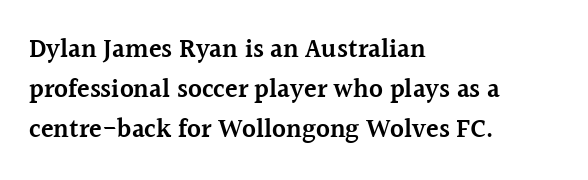
{"italic": "no", "bold": "semi", "underline": "no", "align": "left", "line_spacing": "normal", "line_spacing_ratio": 1.53, "letter_spacing": "normal", "letter_spacing_em": 0.0, "glyph_px": 26}
